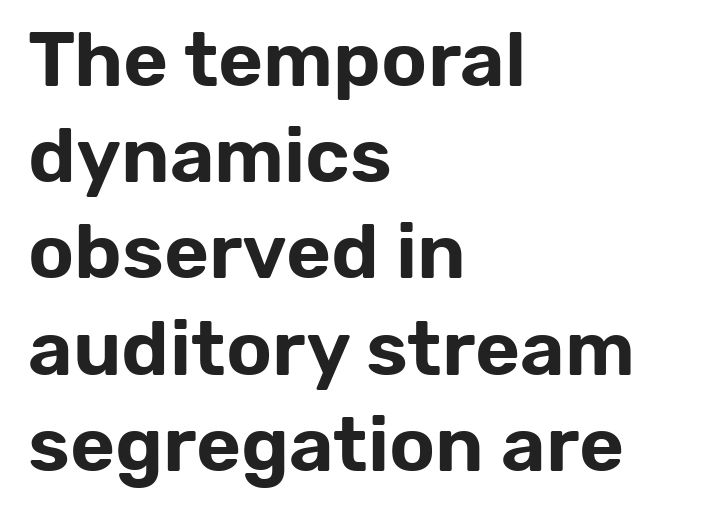
The face used here is a sans, in the tradition of grotesques and geometrics. The tracking reads as untouched default to a designer's eye. The lines in this sample share a left origin and differ only in where they stop. Clear beneath every line of the passage. Style check: upright.
